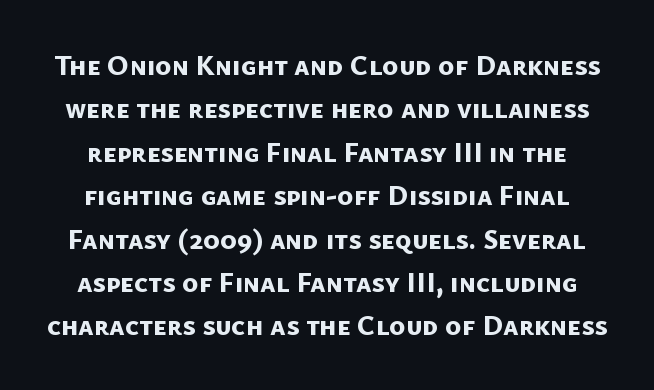
The image shows 28 px bold sans-serif type; set normal line spacing (1.55x), normal letter spacing, not underlined; low stroke contrast and a medium x-height.
